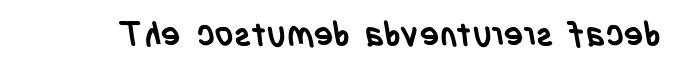
Q: Is the text bold? A: Yes.
Q: Is the typeface a serif or a sans-serif typeface? A: Sans-serif.
Q: Is the text underlined? A: No.
Q: Is the spacing between letters normal or unusually wide? A: Normal.
Q: Width (condensed, normal, or wide)? A: Condensed.
Q: Stroke contrast? A: Low.
Q: x-height? A: Large.
Q: Monospaced? A: No.
